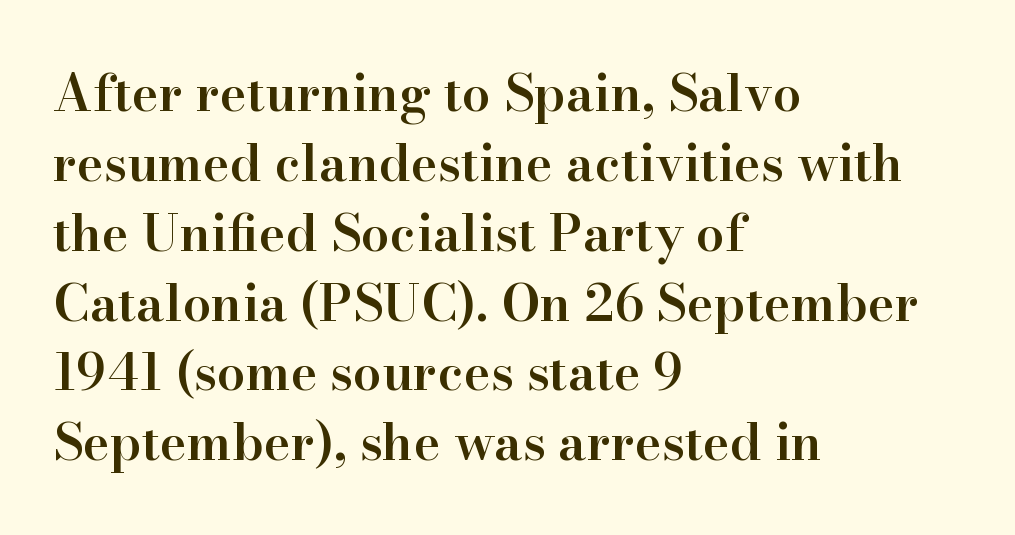
Casual observation: everything's shoved over to the left. Ascenders rise straight up at ninety degrees. Think of a printed novel: that variable character pitch is what you see here. Semibold letterforms, between regular and bold. Students, note that the glyphs here touch the page at normal intervals.
